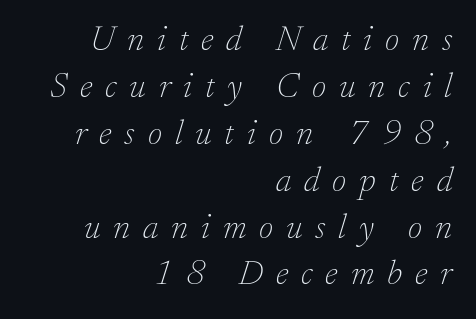
The image shows 35 px thin serif type, italic (leaning right); set right-aligned, normal line spacing (1.34x), unusually wide letter spacing (+0.37 em), not underlined; low stroke contrast and a small x-height.
